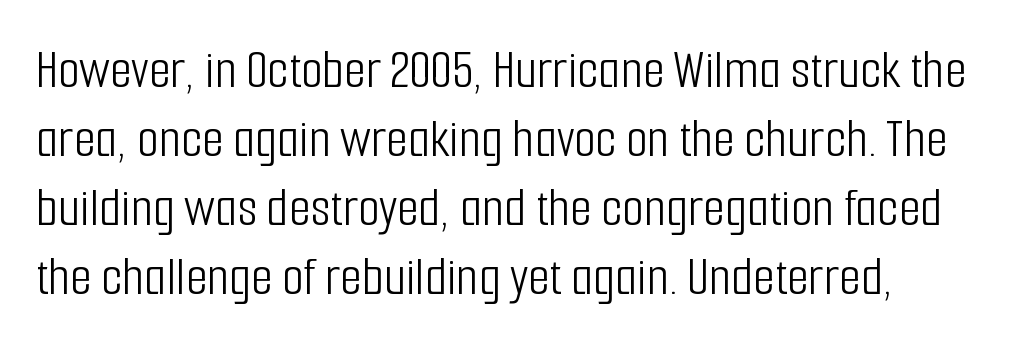
Reading down the block, your eye returns to a fixed left position each line. This is not heavy type; no bold has been used. Check the space under the baseline: it is left empty. Letter spacing: default. Stroke terminals: plain, sans-serif.
